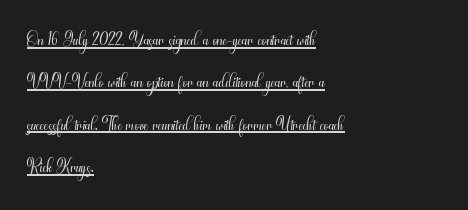
Short note: letters normally spaced. Vertical stems look standard width or narrower in stroke. Alignment: flush left.
